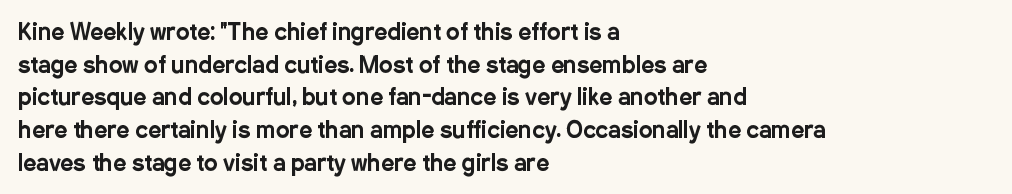
The image shows 23 px text type, upright; set left-aligned, normal line spacing (1.42x), normal letter spacing, not underlined.
